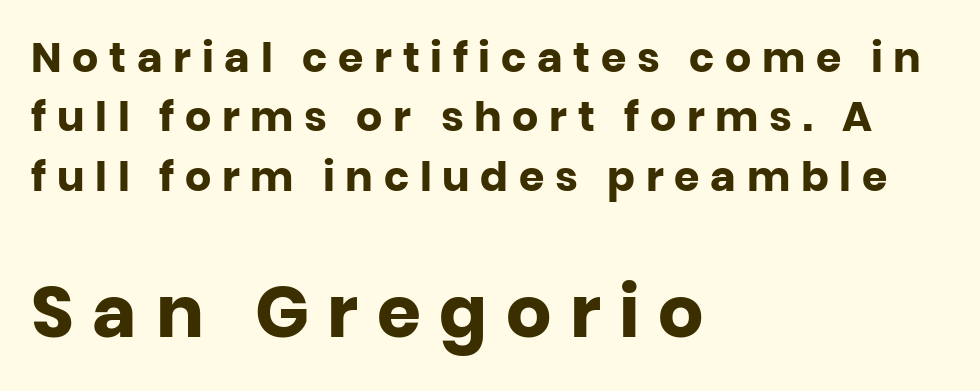
The image shows 71 px heavy sans-serif type, upright; set left-aligned, normal line spacing (1.45x), unusually wide letter spacing (+0.26 em), not underlined; the second (bottom) block is 1.73x larger; low stroke contrast and a large x-height.
